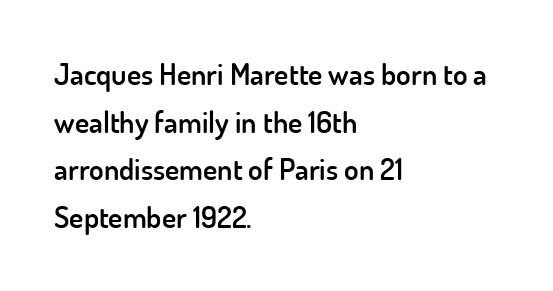
Notice how descenders clear the ascenders below comfortably — that's standard leading. Between one letter and the next there's only the usual sliver of space. The string is rendered with underlining switched off. The letters stand straight up with perfectly vertical stems. The text was rendered using a sans face with plain stroke endings.
